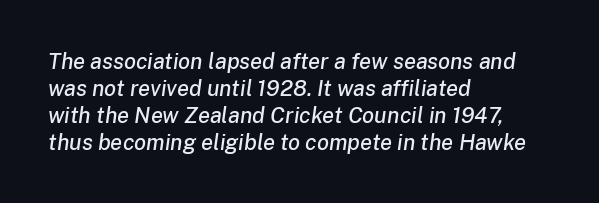
A typesetter would call this zero additional tracking. The paragraph shown leans on its left margin. Notice how the stems are inclined rather than vertical — that's the hallmark of italics. The foot of each line stays bare and open.
